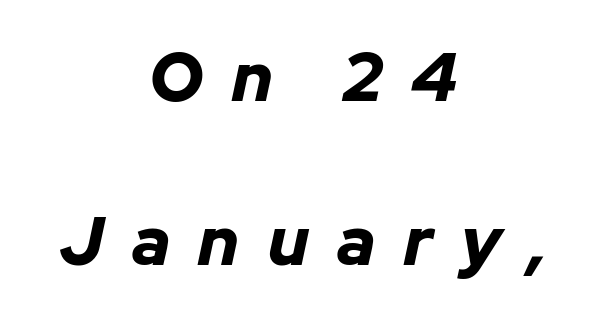
The image shows 68 px bold type, italic (leaning right); set centered, loose line spacing (2.41x), unusually wide letter spacing (+0.42 em), not underlined; low stroke contrast and a medium x-height.
